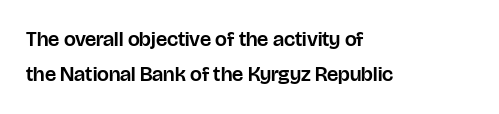
The image shows 21 px text type, upright; set left-aligned, normal line spacing (1.69x), normal letter spacing, not underlined.
